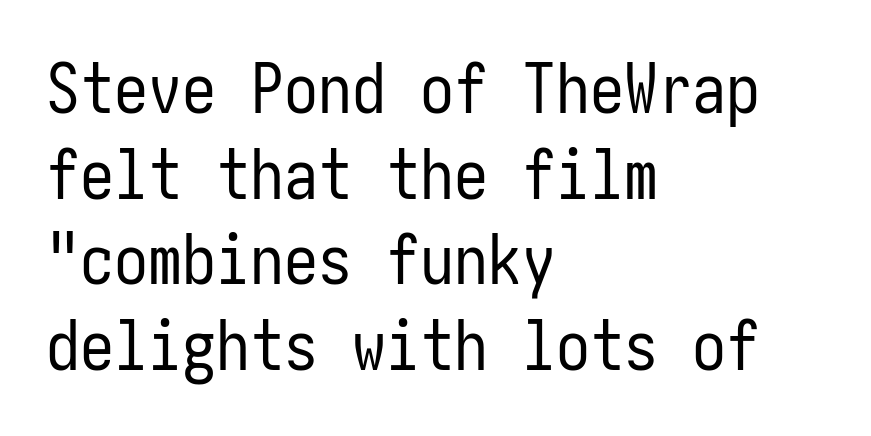
{"serif": "no", "italic": "no", "bold": "no", "weight": "regular", "width": "condensed", "stroke_contrast": "low", "x_height": "medium", "underline": "no", "align": "left", "line_spacing": "normal", "line_spacing_ratio": 1.26, "letter_spacing": "normal", "letter_spacing_em": 0.0, "glyph_px": 68}
